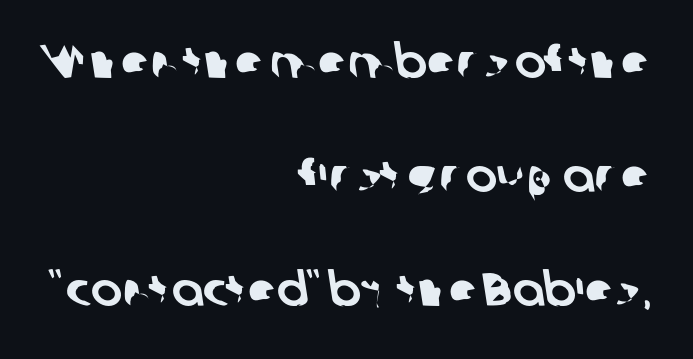
Q: Is the typeface a serif or a sans-serif typeface? A: Sans-serif.
Q: Is the text underlined? A: No.
Q: How is the paragraph aligned? A: Right-aligned.
Q: Is the spacing between letters normal or unusually wide? A: Normal.
Q: Is the spacing between lines tight, normal or loose? A: Loose.
Q: Width (condensed, normal, or wide)? A: Normal.
Q: Stroke contrast? A: Low.
Q: x-height? A: Medium.
Q: Monospaced? A: No.
